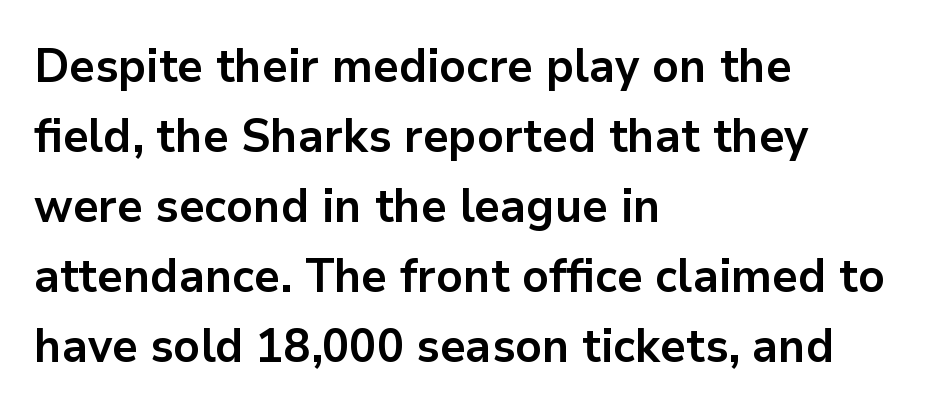
{"serif": "no", "italic": "no", "bold": "yes", "weight": "bold", "width": "normal", "stroke_contrast": "low", "x_height": "medium", "monospaced": "no", "underline": "no", "align": "left", "line_spacing": "normal", "line_spacing_ratio": 1.49, "letter_spacing": "normal", "letter_spacing_em": 0.0, "glyph_px": 47}
